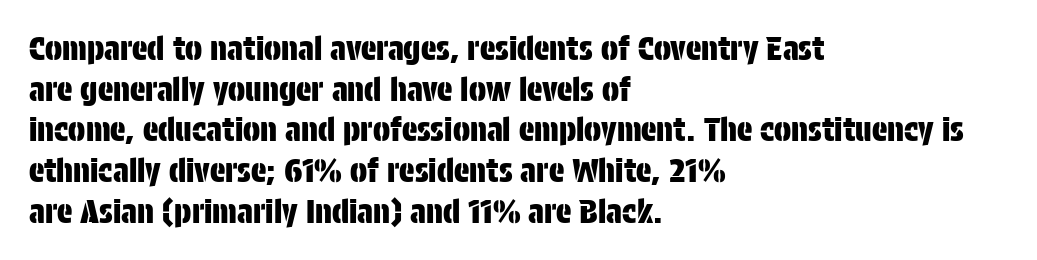
The image shows 32 px condensed sans-serif type, upright; set left-aligned, normal line spacing (1.27x), normal letter spacing, not underlined; low stroke contrast and a large x-height.
